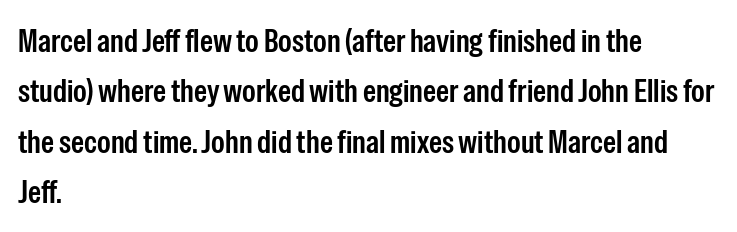
Line beginnings align vertically; line endings do not. The passage shown is semibold, sitting just below true bold. Glance below the letters and you will spot only blank space. The letters advance in unequal steps, a hallmark of proportional type. This sample uses plain, unmodified letter spacing. The designer left line spacing at the default.
